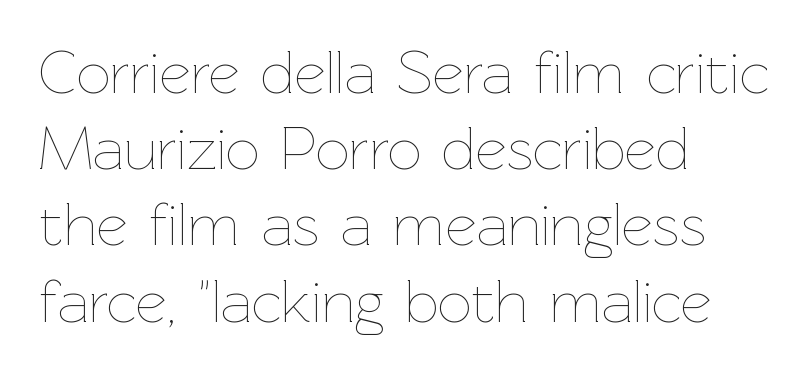
Check the space under the baseline: it is left empty. Does extra space separate the letters? No, they use regular spacing. Is the block centered? No — it sits flush against the left margin. The rendering uses natural spacing where letterforms have individual widths. These lines were composed using upright roman letters.
